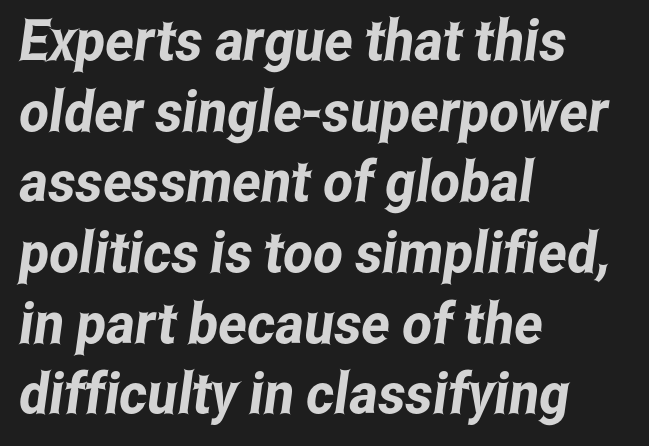
The image shows 57 px condensed sans-serif type; set left-aligned, line spacing 1.24x, normal letter spacing, not underlined; low stroke contrast and a medium x-height.
